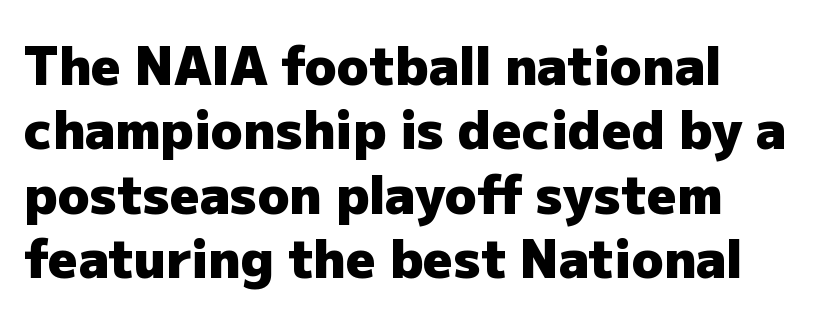
Is this a fixed-width face? No — the glyphs have proportional, varying widths. Underlining? Definitely not there. Observe the absence of serifs on each vertical stroke in this sample. The letters stand upright; this is a roman face. Notice how thick the strokes are: this is what a full bold looks like.
